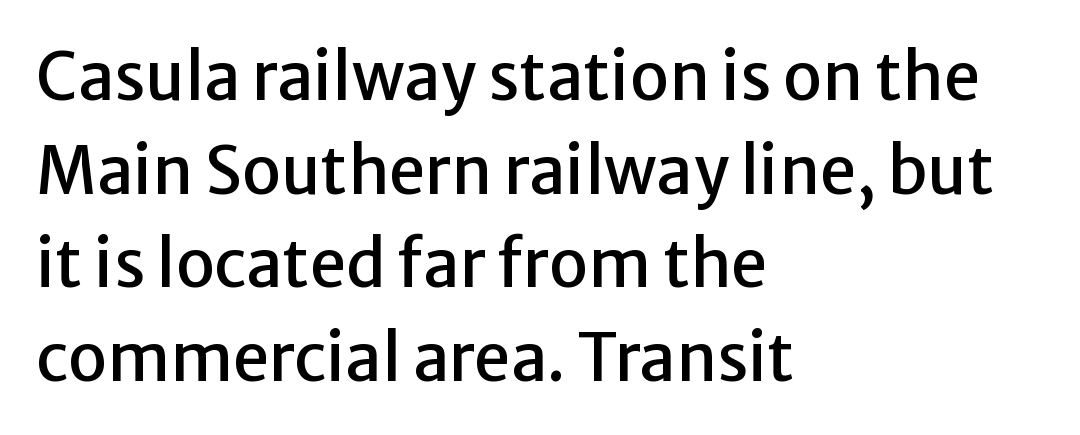
Q: Is the text italic (slanted)? A: No, it is upright.
Q: Is the typeface a serif or a sans-serif typeface? A: Sans-serif.
Q: Is the text underlined? A: No.
Q: How is the paragraph aligned? A: Left-aligned.
Q: Is the spacing between letters normal or unusually wide? A: Normal.
Q: Is the spacing between lines tight, normal or loose? A: Normal.
Q: Width (condensed, normal, or wide)? A: Normal.
Q: Stroke contrast? A: Low.
Q: x-height? A: Medium.
Q: Monospaced? A: No.
